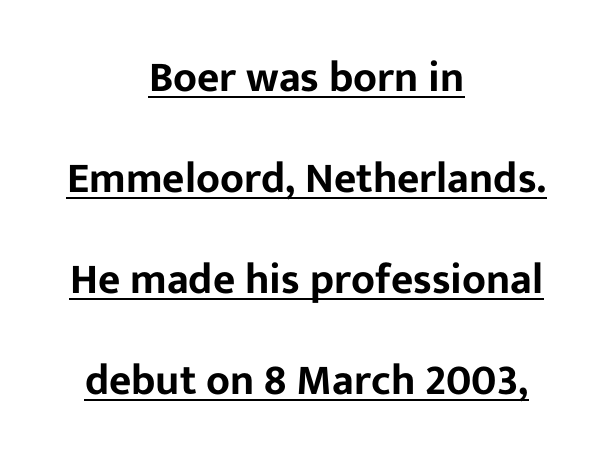
This rendering uses center alignment, leaving both contours irregular but symmetric. Rendered with straight, roman letterforms. Note the varied advance widths — an 'i' is clearly narrower than an 'm'. A typesetter would label this face a sans.
